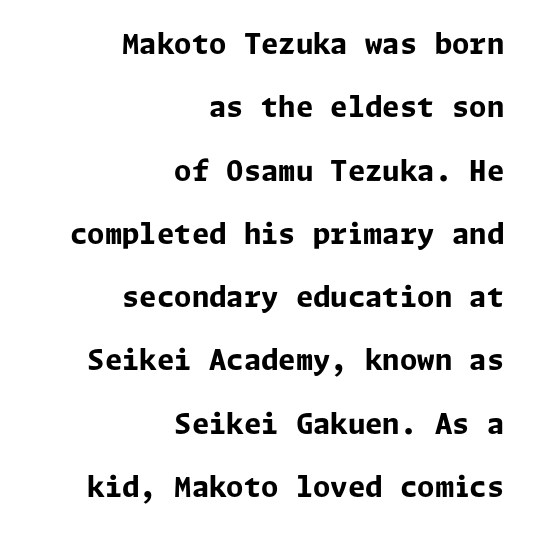
Alignment: flush right. Here the glyphs are tracked normally, forming tight word shapes. The lettering stays uniformly vertical, giving the passage a roman look. No feet cap the strokes, marking this as sans-serif type. Letters rest on an invisible, unmarked baseline. Leading: increased.
